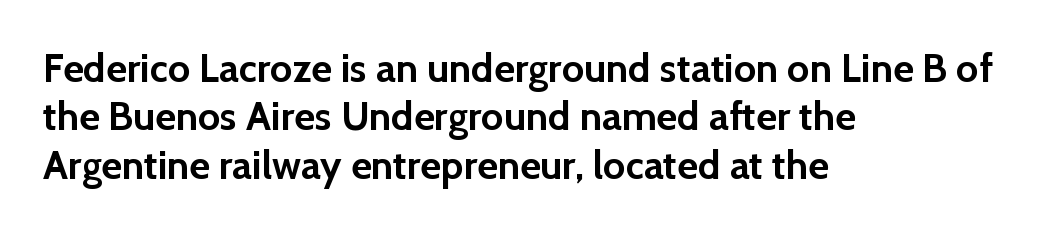
The image shows 40 px semibold sans-serif type, upright; set left-aligned, line spacing 1.21x, normal letter spacing, not underlined; a medium x-height.
